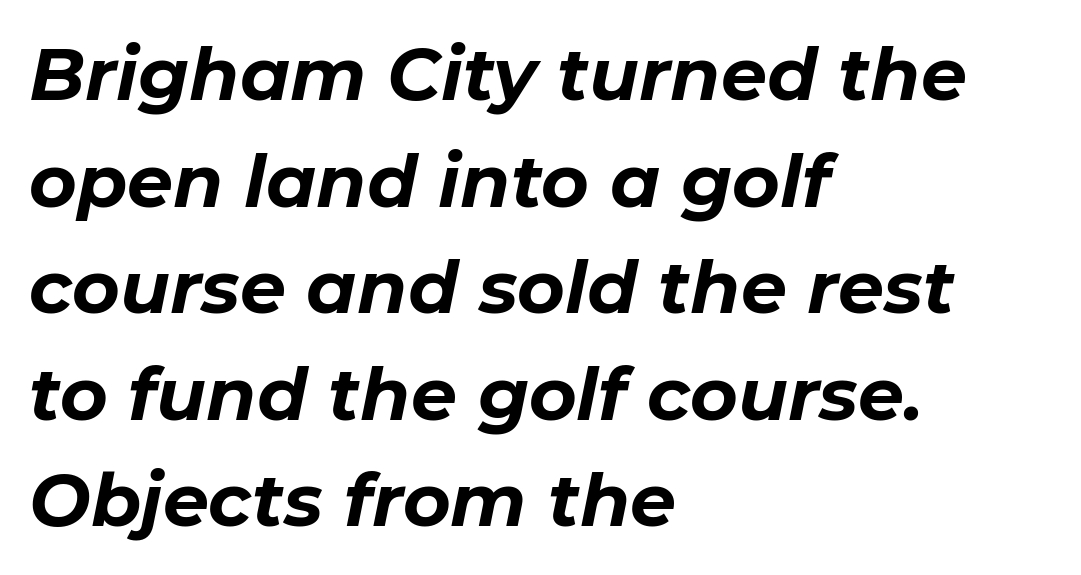
The vertical gap from one line to the next is medium. How heavy is the stroke? Heavy — this is a bold. Rule under the text: the space is simply empty. The rendering anchors every line to the left-hand side. The letters are slanted; this is an italic face. How are the letters spaced? Ordinarily, with no added tracking.
